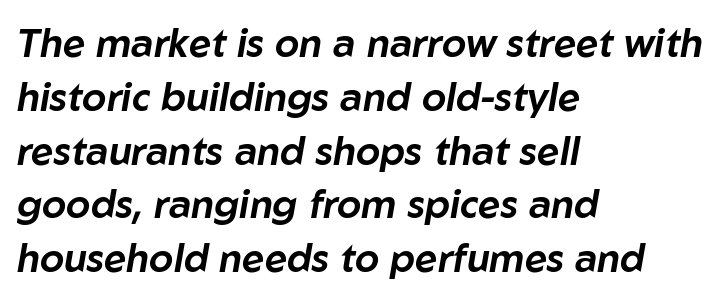
A bare baseline throughout the passage. Quick note: interline space is typical. In CSS terms this would be text-align: left. Here the designer chose a conventional face with non-uniform glyph widths.
